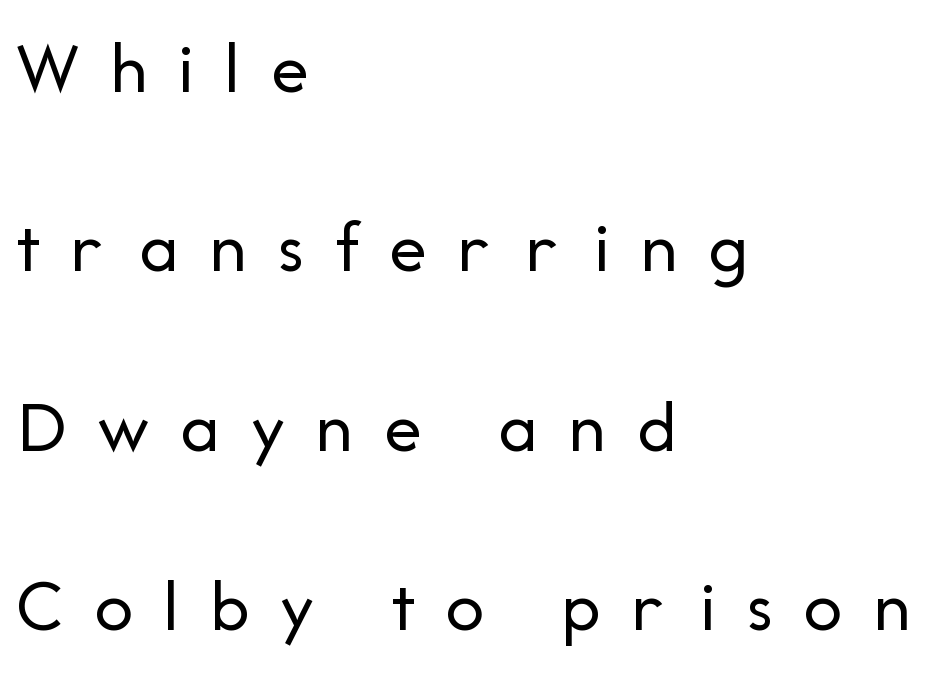
Q: Is the text bold? A: No.
Q: Is the text italic (slanted)? A: No, it is upright.
Q: Is the typeface a serif or a sans-serif typeface? A: Sans-serif.
Q: Is the text underlined? A: No.
Q: How is the paragraph aligned? A: Left-aligned.
Q: Is the spacing between letters normal or unusually wide? A: Unusually wide.
Q: Is the spacing between lines tight, normal or loose? A: Loose.
Q: Width (condensed, normal, or wide)? A: Normal.
Q: Stroke contrast? A: Low.
Q: x-height? A: Medium.
Q: Monospaced? A: No.
